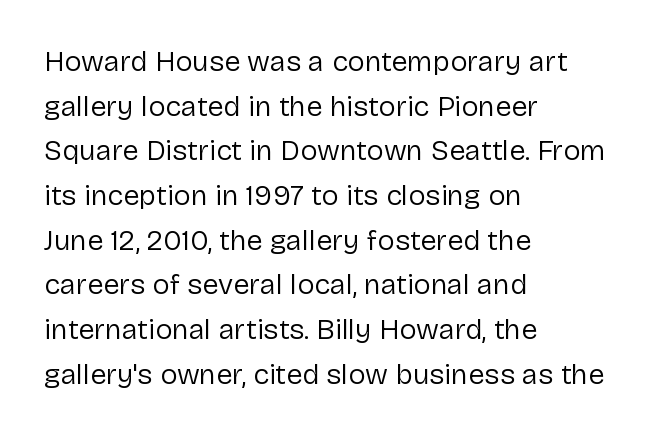
The image shows 29 px regular-weight sans-serif type, upright; set left-aligned, normal line spacing (1.54x), normal letter spacing, not underlined; low stroke contrast and a medium x-height.
